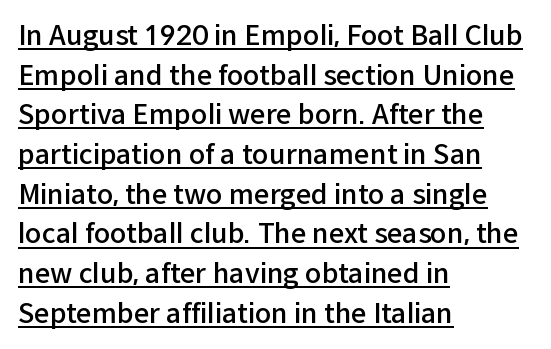
The image shows 27 px text type, upright; set left-aligned, normal line spacing (1.47x), normal letter spacing, underlined.
